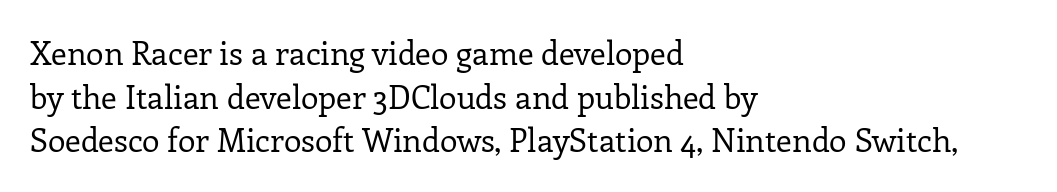
Q: Is the text bold? A: No.
Q: Is the text italic (slanted)? A: No, it is upright.
Q: Is the typeface a serif or a sans-serif typeface? A: Serif.
Q: Is the text underlined? A: No.
Q: How is the paragraph aligned? A: Left-aligned.
Q: Is the spacing between letters normal or unusually wide? A: Normal.
Q: Is the spacing between lines tight, normal or loose? A: Normal.
Q: Width (condensed, normal, or wide)? A: Normal.
Q: Stroke contrast? A: Low.
Q: x-height? A: Medium.
Q: Monospaced? A: No.
